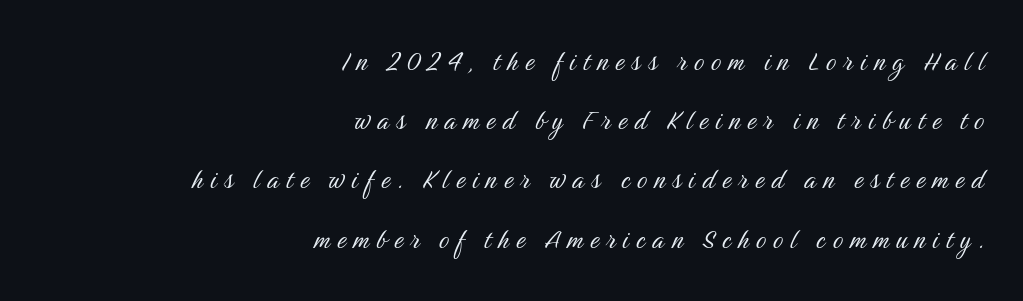
{"serif": "no", "bold": "no", "weight": "light", "width": "condensed", "stroke_contrast": "medium", "x_height": "medium", "monospaced": "no", "underline": "no", "align": "right", "line_spacing_ratio": 1.85, "letter_spacing": "wide", "letter_spacing_em": 0.23, "glyph_px": 32}
